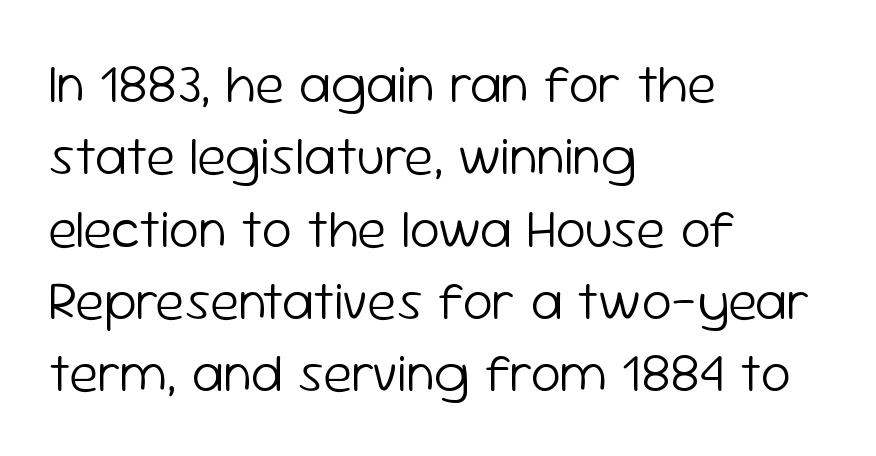
Q: Is the text bold? A: No.
Q: Is the text italic (slanted)? A: No, it is upright.
Q: Is the typeface a serif or a sans-serif typeface? A: Sans-serif.
Q: Is the text underlined? A: No.
Q: How is the paragraph aligned? A: Left-aligned.
Q: Is the spacing between letters normal or unusually wide? A: Normal.
Q: Is the spacing between lines tight, normal or loose? A: Normal.
Q: Width (condensed, normal, or wide)? A: Normal.
Q: Stroke contrast? A: Low.
Q: x-height? A: Medium.
Q: Monospaced? A: No.
